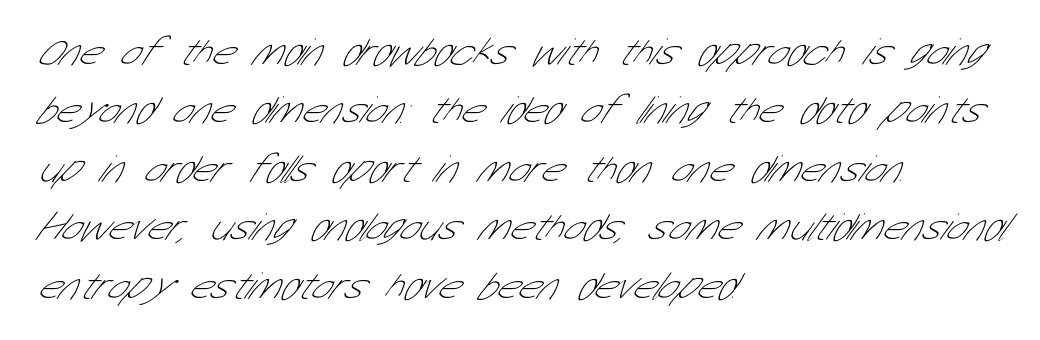
{"serif": "no", "bold": "no", "weight": "thin", "width": "condensed", "stroke_contrast": "low", "x_height": "medium", "monospaced": "no", "underline": "no", "align": "left", "line_spacing": "normal", "line_spacing_ratio": 1.5, "letter_spacing": "normal", "letter_spacing_em": 0.0, "glyph_px": 39}
